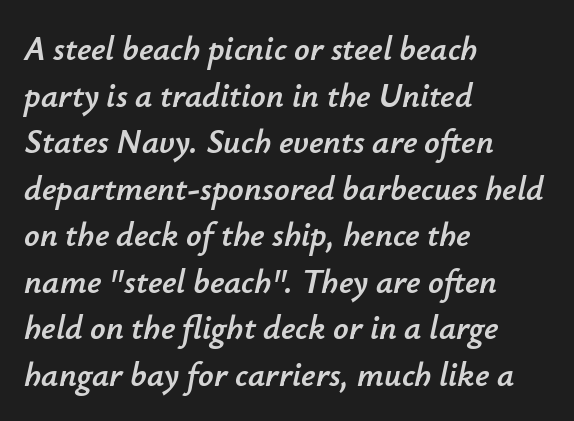
{"italic": "yes", "lean": "right", "slant_degrees": 12, "width": "normal", "stroke_contrast": "low", "x_height": "small", "monospaced": "no", "underline": "no", "align": "left", "line_spacing": "normal", "line_spacing_ratio": 1.37, "letter_spacing": "normal", "letter_spacing_em": 0.0, "glyph_px": 34}
